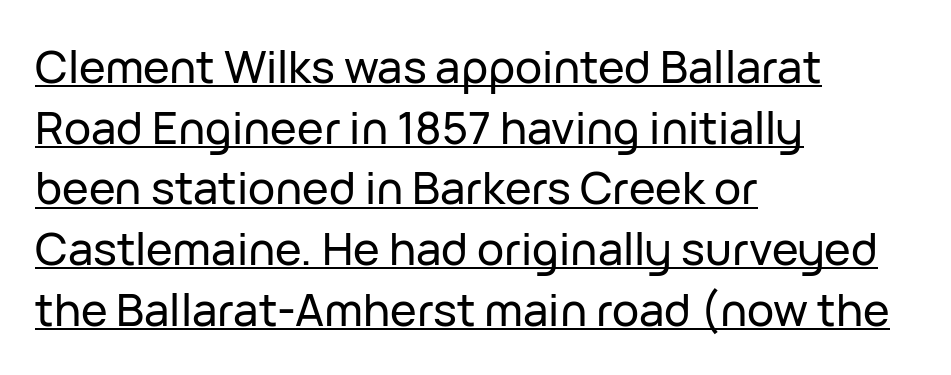
The specimen includes a rule beneath the text block's lines. Quick note: interline space is typical. These lines are composed in type without serifs. This sample is left-justified, so line endings fall wherever the words run out.
